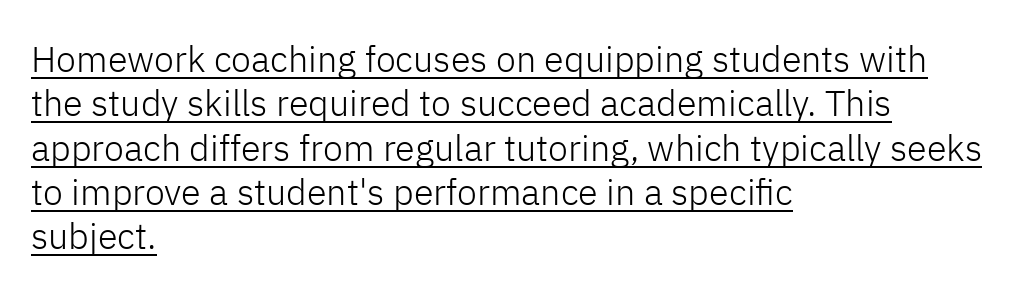
Q: Is the text bold? A: No.
Q: Is the text italic (slanted)? A: No, it is upright.
Q: Is the typeface a serif or a sans-serif typeface? A: Sans-serif.
Q: Is the text underlined? A: Yes.
Q: How is the paragraph aligned? A: Left-aligned.
Q: Is the spacing between letters normal or unusually wide? A: Normal.
Q: Width (condensed, normal, or wide)? A: Normal.
Q: Stroke contrast? A: Low.
Q: x-height? A: Medium.
Q: Monospaced? A: No.
